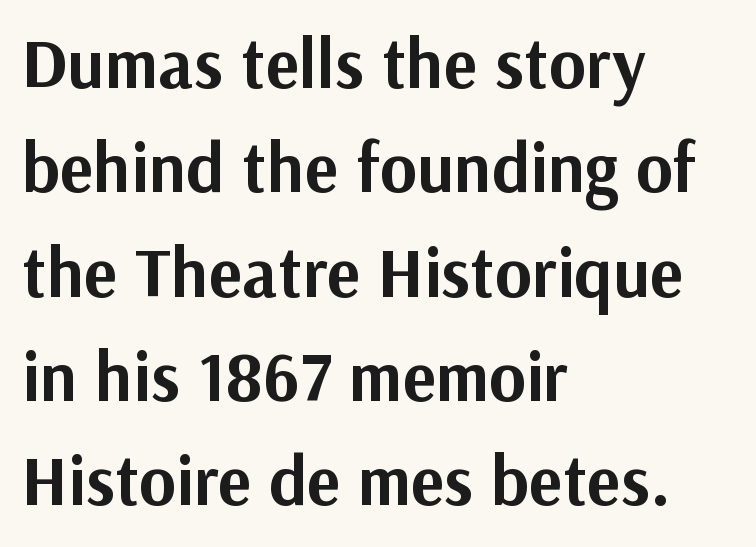
{"serif": "no", "italic": "no", "bold": "yes", "weight": "bold", "width": "normal", "stroke_contrast": "medium", "x_height": "medium", "monospaced": "no", "underline": "no", "align": "left", "line_spacing": "normal", "line_spacing_ratio": 1.49, "letter_spacing": "normal", "letter_spacing_em": 0.0, "glyph_px": 70}
